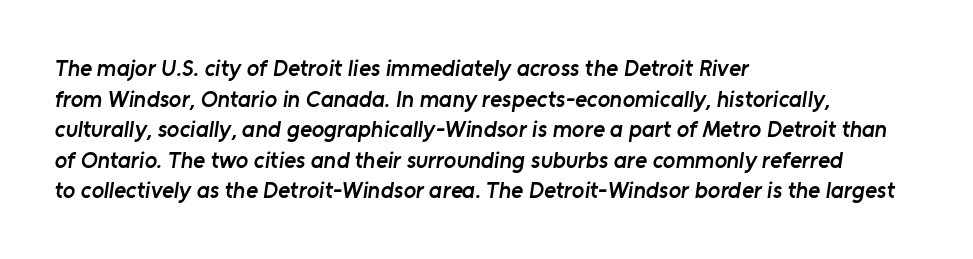
Is the letter spacing exaggerated? No — it looks like the ordinary default. Beneath every word, the page is bare. The space between consecutive lines is moderate. The text block is weighted toward the left margin, trailing off unevenly rightward. Typographic density is moderately raised because the face is semibold.
